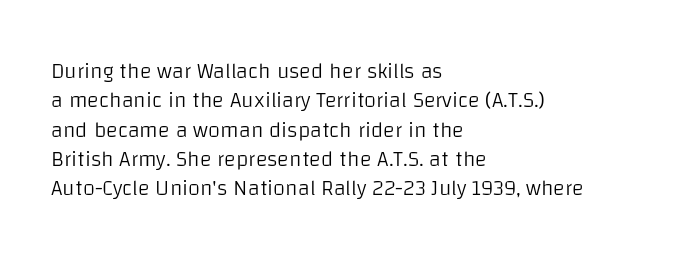
Q: Is the text bold? A: No.
Q: Is the text italic (slanted)? A: No, it is upright.
Q: Is the text underlined? A: No.
Q: How is the paragraph aligned? A: Left-aligned.
Q: Is the spacing between letters normal or unusually wide? A: Normal.
Q: Is the spacing between lines tight, normal or loose? A: Normal.
